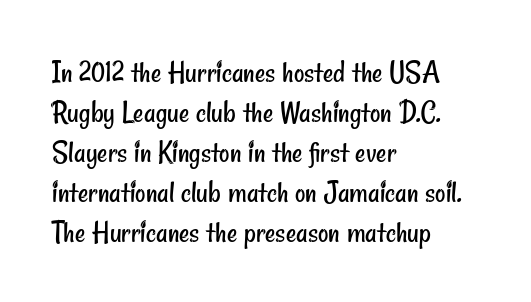
The image shows 32 px regular-weight, condensed sans-serif type; set left-aligned, normal line spacing (1.25x), normal letter spacing, not underlined; low stroke contrast and a small x-height.
